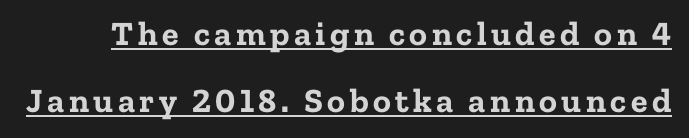
The image shows 34 px bold serif type, upright; set loose line spacing (1.97x), underlined; low stroke contrast and a medium x-height.
